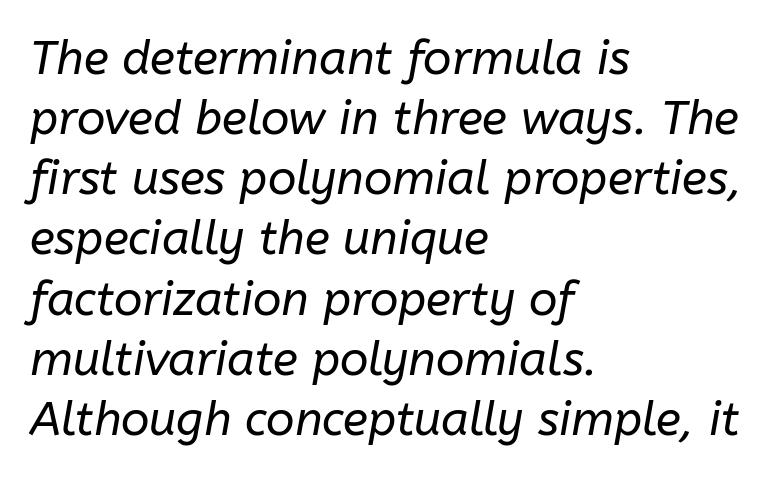
The image shows 47 px regular-weight type, italic (leaning right); set left-aligned, normal line spacing (1.28x), normal letter spacing, not underlined; low stroke contrast and a medium x-height.
